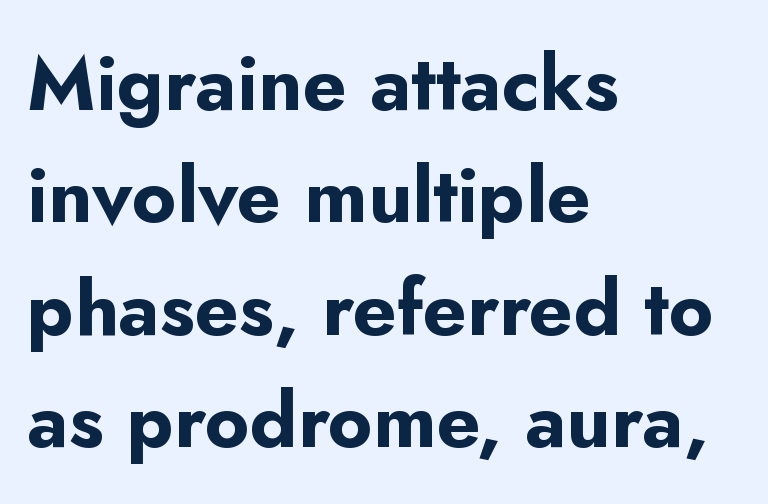
{"serif": "no", "italic": "no", "bold": "yes", "weight": "bold", "width": "normal", "stroke_contrast": "low", "x_height": "small", "monospaced": "no", "underline": "no", "align": "left", "line_spacing": "normal", "line_spacing_ratio": 1.46, "letter_spacing": "normal", "letter_spacing_em": 0.0, "glyph_px": 77}
